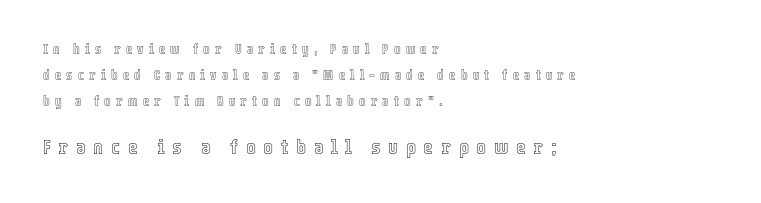
Q: Is the text italic (slanted)? A: No, it is upright.
Q: Is the text underlined? A: No.
Q: How is the paragraph aligned? A: Left-aligned.
Q: Is the spacing between letters normal or unusually wide? A: Unusually wide.
Q: Which block of text is set in a larger size, the first (top) or the second (bottom)? A: The second (bottom) one.
